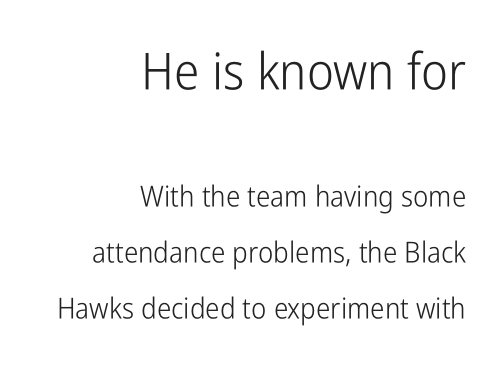
Q: Is the text bold? A: No.
Q: Is the text italic (slanted)? A: No, it is upright.
Q: Is the typeface a serif or a sans-serif typeface? A: Sans-serif.
Q: Is the text underlined? A: No.
Q: How is the paragraph aligned? A: Right-aligned.
Q: Is the spacing between letters normal or unusually wide? A: Normal.
Q: Is the spacing between lines tight, normal or loose? A: Loose.
Q: Which block of text is set in a larger size, the first (top) or the second (bottom)? A: The first (top) one.
Q: Width (condensed, normal, or wide)? A: Condensed.
Q: Stroke contrast? A: Low.
Q: x-height? A: Medium.
Q: Monospaced? A: No.
